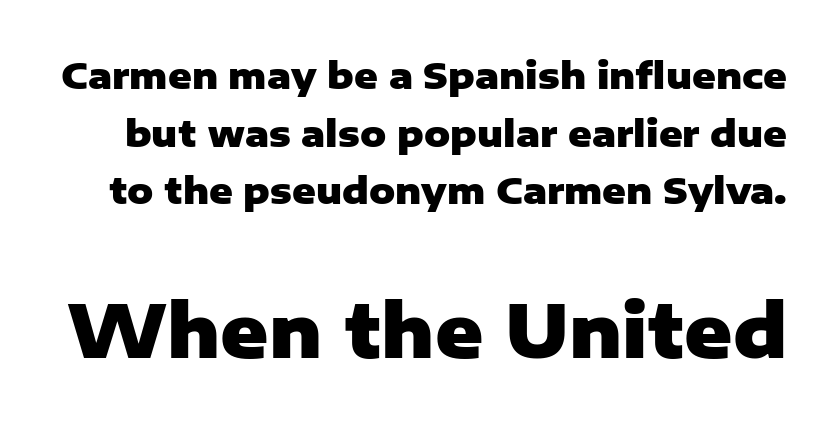
{"serif": "no", "italic": "no", "bold": "yes", "weight": "heavy", "width": "normal", "stroke_contrast": "low", "x_height": "medium", "monospaced": "no", "underline": "no", "line_spacing": "normal", "line_spacing_ratio": 1.6, "letter_spacing": "normal", "letter_spacing_em": 0.0, "larger_block": "second", "size_ratio": 2.03, "glyph_px": 73}
